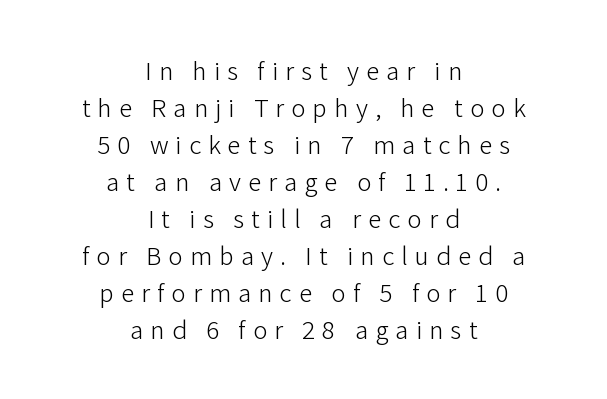
{"italic": "no", "bold": "no", "underline": "no", "align": "center", "line_spacing": "normal", "line_spacing_ratio": 1.37, "letter_spacing": "wide", "letter_spacing_em": 0.26, "glyph_px": 27}
